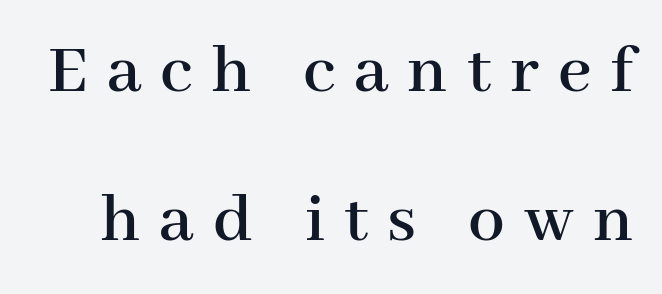
Each letter keeps its own natural width here, so spacing adapts to shape. A typesetter would call this heavily tracked-out type. The designer dialed line spacing up above the default. What kind of face is this? One with serifs.
